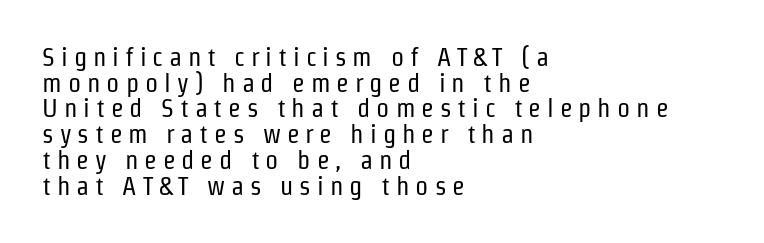
Q: Is the text bold? A: No.
Q: Is the text italic (slanted)? A: No, it is upright.
Q: Is the text underlined? A: No.
Q: How is the paragraph aligned? A: Left-aligned.
Q: Is the spacing between letters normal or unusually wide? A: Unusually wide.
Q: Is the spacing between lines tight, normal or loose? A: Tight.
